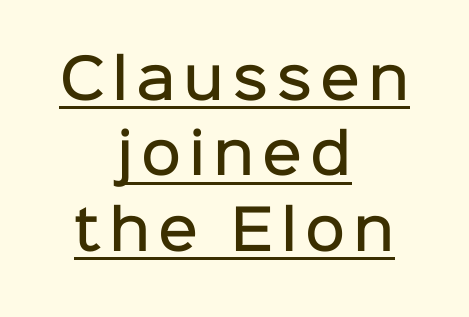
The image shows 55 px semibold sans-serif type, upright; set centered, normal line spacing (1.37x), underlined; low stroke contrast and a medium x-height.
